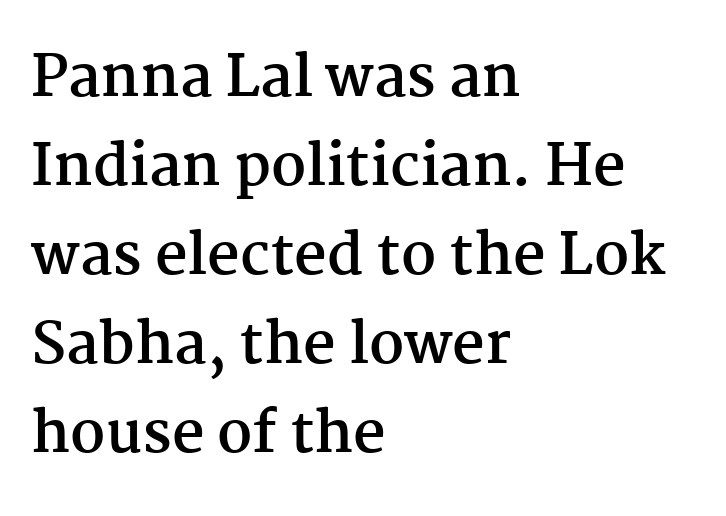
The image shows 57 px semibold serif type, upright; set left-aligned, normal line spacing (1.56x), normal letter spacing, not underlined; medium stroke contrast and a medium x-height.
